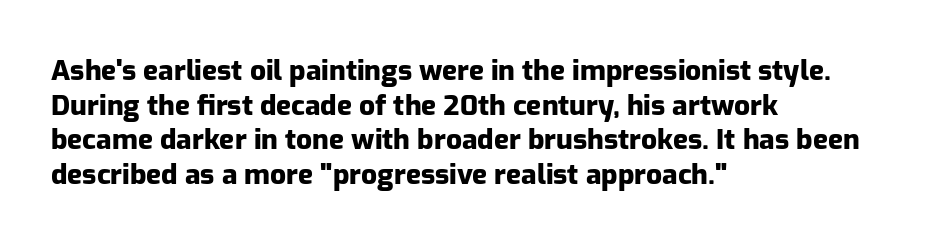
The image shows 28 px heavy sans-serif type, upright; set left-aligned, line spacing 1.24x, normal letter spacing, not underlined; low stroke contrast and a medium x-height.
